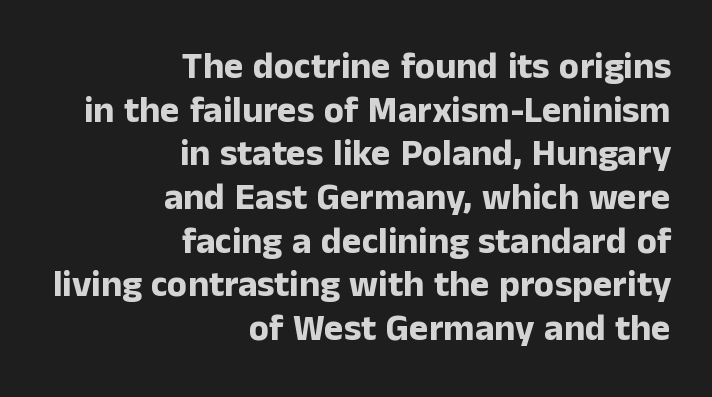
Characters follow at the spacing the type designer built in. Underlining? Definitely not there. Designer's note — italics off, roman on. The rendering uses natural spacing where letterforms have individual widths. Strokes here are thick enough to call this a true bold.
